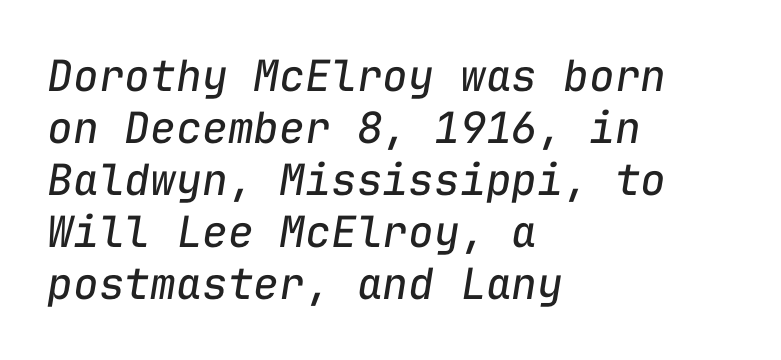
{"italic": "yes", "lean": "right", "slant_degrees": 9, "bold": "no", "weight": "regular", "width": "normal", "stroke_contrast": "low", "x_height": "medium", "monospaced": "yes", "underline": "no", "align": "left", "line_spacing_ratio": 1.21, "letter_spacing": "normal", "letter_spacing_em": 0.0, "glyph_px": 43}
